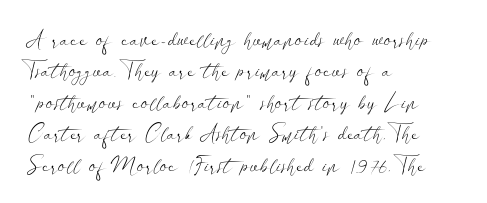
The image shows 22 px text type; set left-aligned, normal line spacing (1.43x), normal letter spacing, not underlined.
